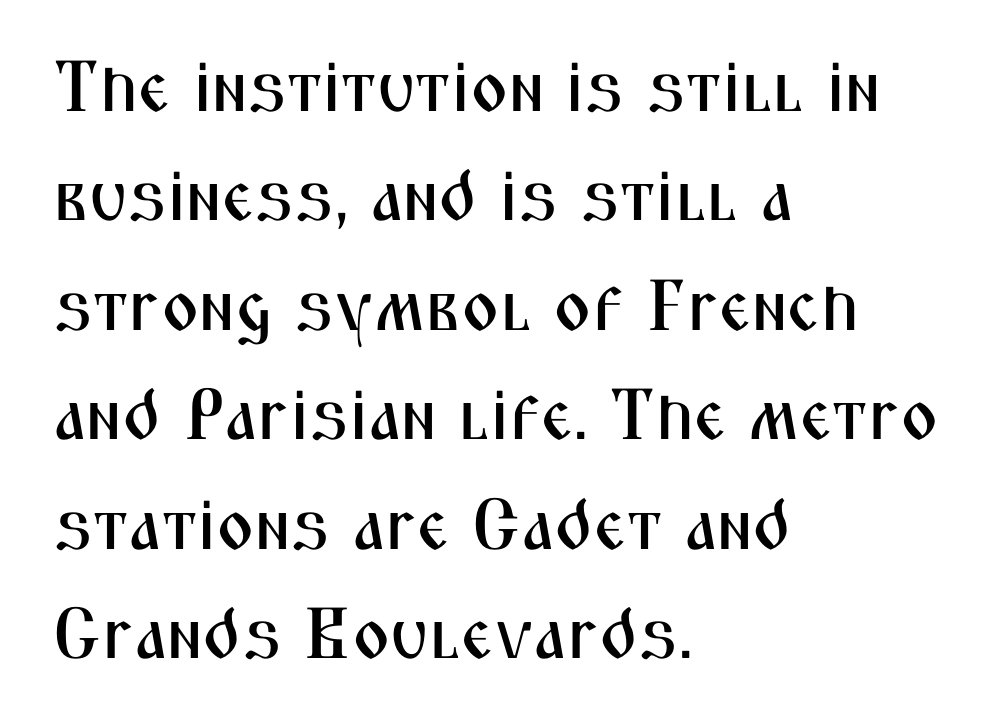
Beneath every word, the page is bare. Short and long lines alike share a common starting point at left. The passage shown is typed in a proportional face where columns would drift. Short note: letters normally spaced. Examine the stroke ends and you'll find no serifs.
